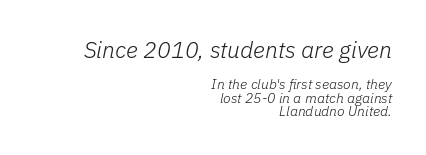
The image shows 23 px text type, italic (leaning right); set right-aligned, tight line spacing (0.96x), normal letter spacing, not underlined; the first (top) block is 1.64x larger.
